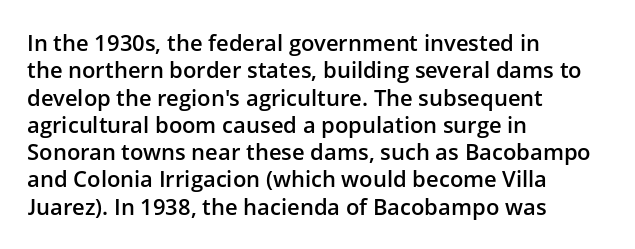
The image shows 22 px text type, upright; set left-aligned, line spacing 1.24x, normal letter spacing, not underlined.
